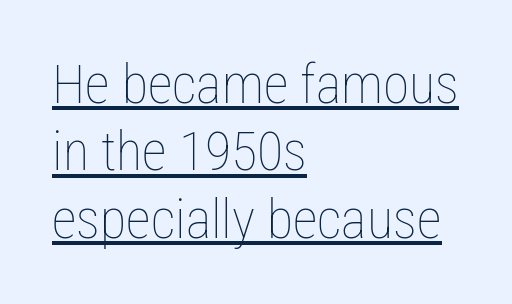
Q: Is the text bold? A: No.
Q: Is the text italic (slanted)? A: No, it is upright.
Q: Is the text underlined? A: Yes.
Q: How is the paragraph aligned? A: Left-aligned.
Q: Is the spacing between letters normal or unusually wide? A: Normal.
Q: Is the spacing between lines tight, normal or loose? A: Normal.
Q: Width (condensed, normal, or wide)? A: Condensed.
Q: Stroke contrast? A: Low.
Q: x-height? A: Medium.
Q: Monospaced? A: No.
